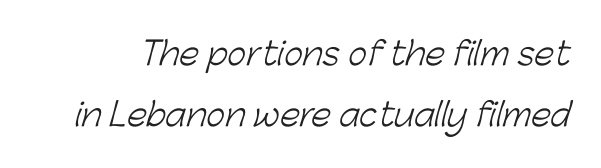
The face looks like a standard text weight, possibly lighter. Regarding leading, the lines here are spaced well apart. Varying glyph widths throughout — classic text-font behaviour. Type style note: lacks serifs. Decoration check: the copy has no underline. The letterforms sit shoulder to shoulder at normal distance.
